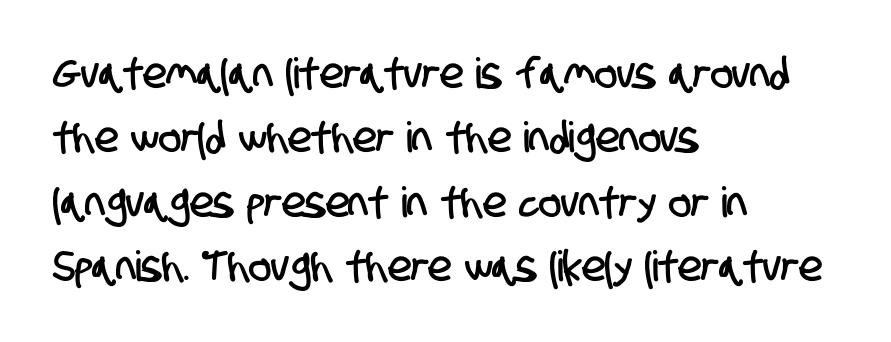
Q: Is the typeface a serif or a sans-serif typeface? A: Sans-serif.
Q: Is the text underlined? A: No.
Q: How is the paragraph aligned? A: Left-aligned.
Q: Is the spacing between letters normal or unusually wide? A: Normal.
Q: Is the spacing between lines tight, normal or loose? A: Normal.
Q: Width (condensed, normal, or wide)? A: Condensed.
Q: Stroke contrast? A: Low.
Q: x-height? A: Large.
Q: Monospaced? A: No.
